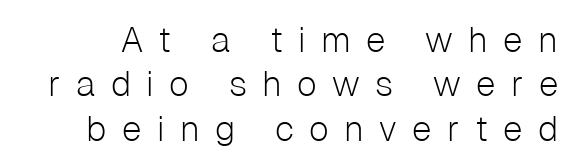
Rule under the text: the space is simply empty. Compared with typical paragraphs, the rows here are spaced about the same. I'd call this a sans setting — the letters go barefoot. Bold? No — there's no thickening of the strokes. Here the glyphs are tracked loosely, breaking word shapes into spaced letters. This sample has the flowing, uneven cadence of proportional lettering.
